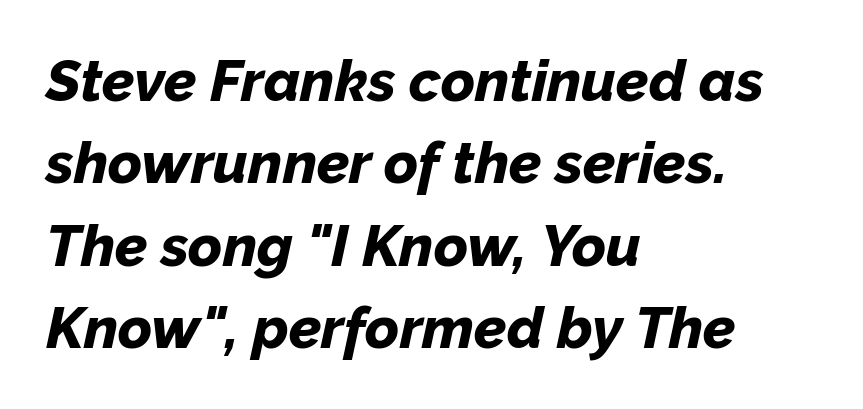
The image shows 58 px bold type, italic (leaning right); set left-aligned, normal line spacing (1.42x), normal letter spacing, not underlined; low stroke contrast and a medium x-height.
